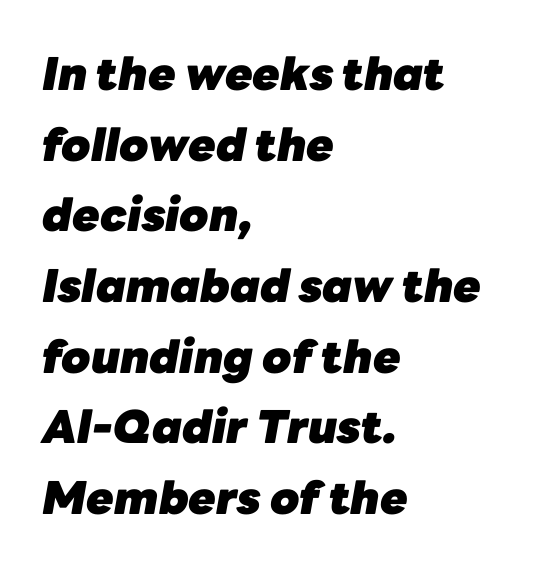
Short note: letters normally spaced. The glyphs look as if they've been sheared to an angle. The passage shown is not underscored anywhere. Note the varied advance widths — an 'i' is clearly narrower than an 'm'. On the weight axis this lands at bold, roughly 700.
